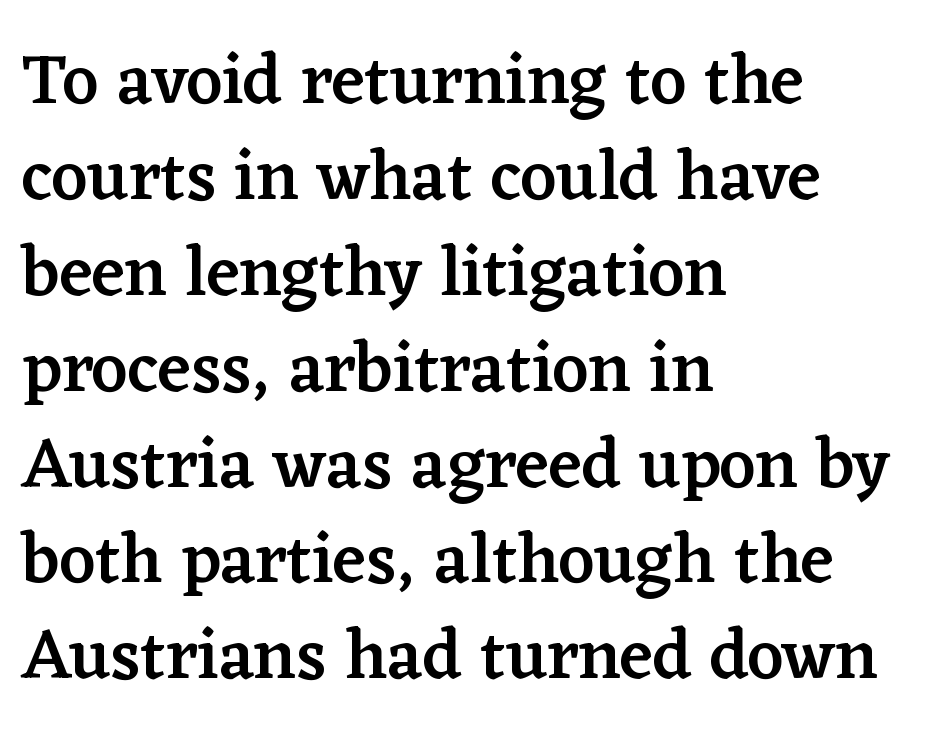
{"serif": "yes", "italic": "no", "bold": "semi", "weight": "semibold", "width": "normal", "stroke_contrast": "low", "x_height": "medium", "monospaced": "no", "underline": "no", "align": "left", "line_spacing": "normal", "line_spacing_ratio": 1.37, "letter_spacing": "normal", "letter_spacing_em": 0.0, "glyph_px": 70}
